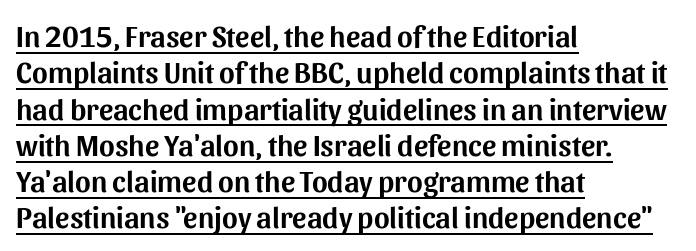
The image shows 30 px sans-serif type, upright; set left-aligned, line spacing 1.21x, normal letter spacing, underlined; medium stroke contrast and a medium x-height.
